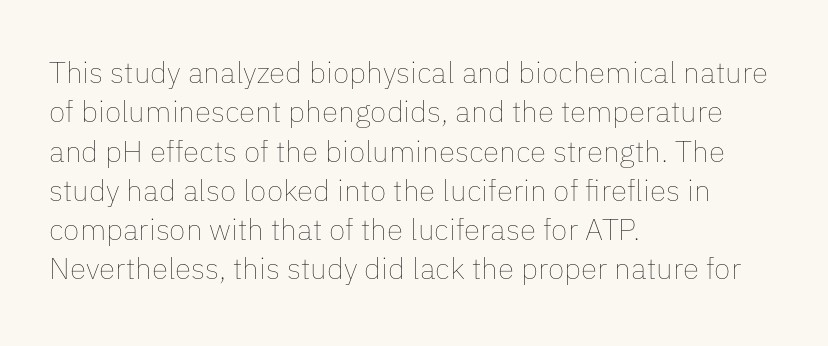
{"italic": "no", "bold": "no", "weight": "thin", "width": "normal", "stroke_contrast": "low", "x_height": "medium", "monospaced": "no", "underline": "no", "align": "left", "line_spacing": "normal", "line_spacing_ratio": 1.31, "letter_spacing": "normal", "letter_spacing_em": 0.0, "glyph_px": 30}
